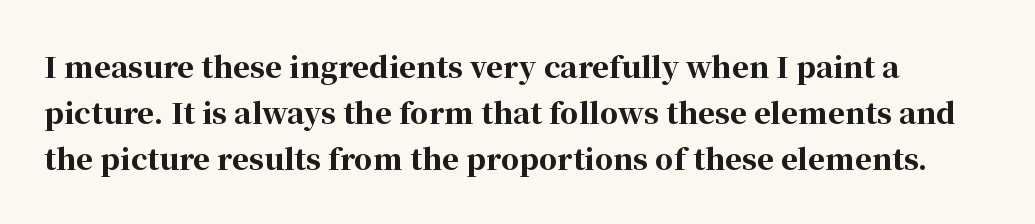
Characters remain perfectly vertical along every line. Tracking here is standard; glyphs follow each other at the usual distance. Check under the words: just untouched page. Every letter is thick-stroked: bold, no question. The letters advance in unequal steps, a hallmark of proportional type.
